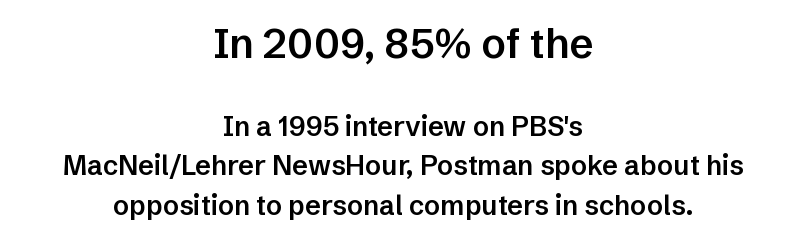
The image shows 41 px semibold sans-serif type, upright; set centered, normal line spacing (1.45x), normal letter spacing, not underlined; the first (top) block is 1.52x larger; low stroke contrast and a medium x-height.
